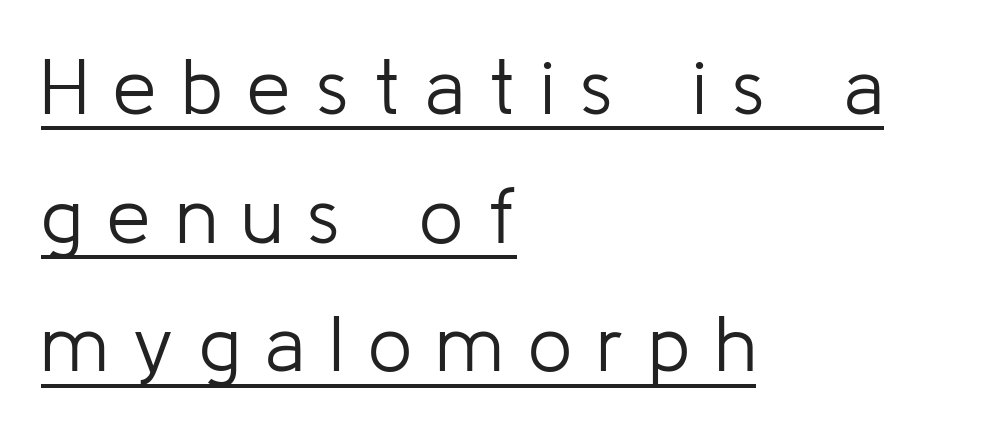
{"serif": "no", "italic": "no", "bold": "no", "weight": "light", "width": "normal", "stroke_contrast": "low", "x_height": "medium", "monospaced": "no", "underline": "yes", "align": "left", "line_spacing": "normal", "line_spacing_ratio": 1.65, "letter_spacing": "wide", "letter_spacing_em": 0.32, "glyph_px": 78}
